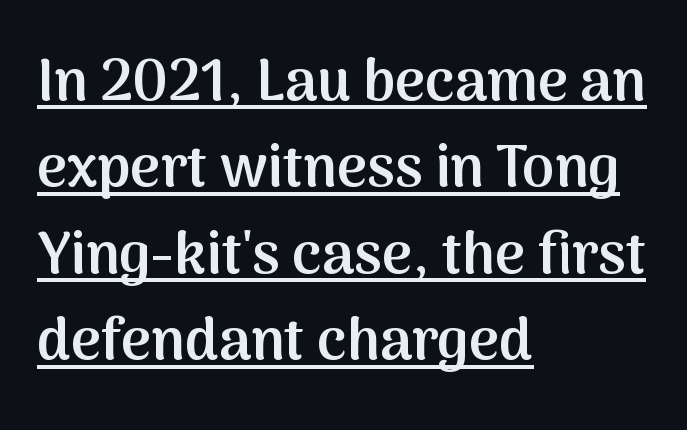
The passage shown stacks its lines at a standard gap. Typographically, this falls in the sans-serif category. Short note: letters normally spaced. The passage shown is typed in a proportional face where columns would drift. Notice how the passage keeps a crisp vertical edge on the left only. Ascenders rise straight up at ninety degrees.
